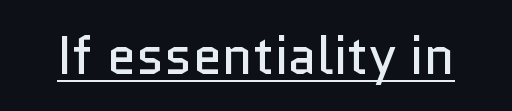
The font family rendered here belongs to the sans-serif group. The passage shown is not bold in any degree. The rendered words wear a rule along their underside. Here the glyphs are tracked normally, forming tight word shapes. Tall strokes in this sample are plumb rather than angled.
